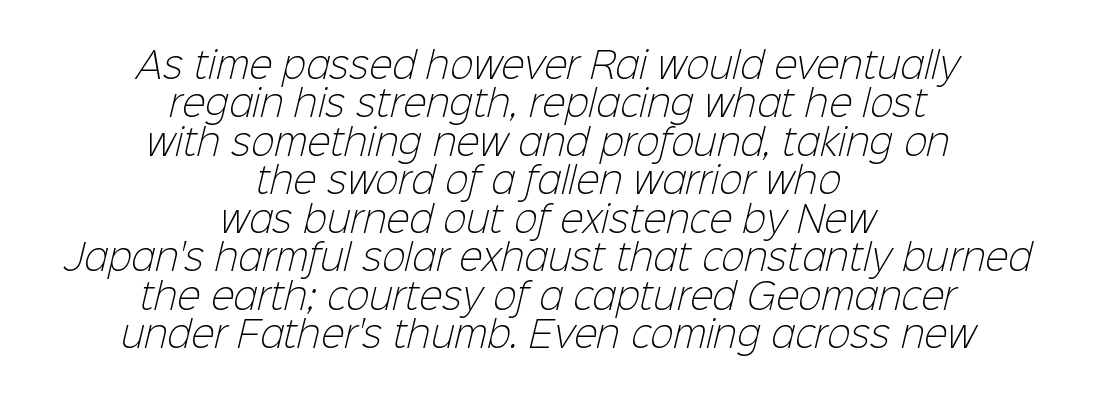
The image shows 35 px light sans-serif type; set centered, tight line spacing (1.1x), normal letter spacing, not underlined; low stroke contrast and a medium x-height.
